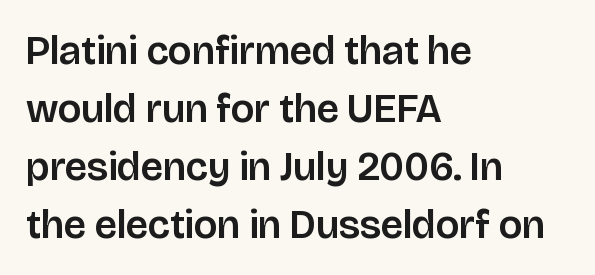
The rendering uses natural spacing where letterforms have individual widths. The rendering uses a moderate line-height, typical for paragraphs. Typeset ragged right — the left edge is the straight one. The string is rendered with underlining switched off. Short note: letters normally spaced.
